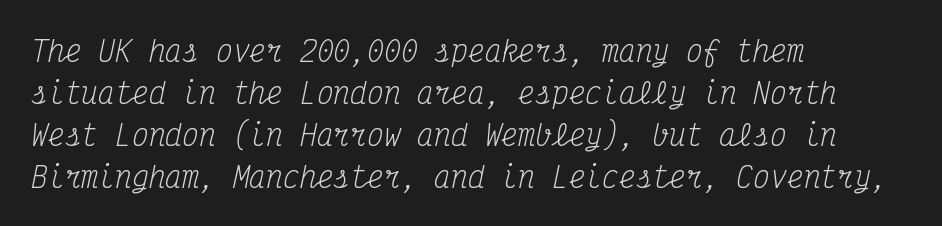
{"serif": "yes", "italic": "yes", "lean": "right", "slant_degrees": 12, "bold": "no", "weight": "regular", "width": "condensed", "stroke_contrast": "medium", "x_height": "medium", "monospaced": "yes", "underline": "no", "align": "left", "line_spacing": "normal", "line_spacing_ratio": 1.5, "letter_spacing": "normal", "letter_spacing_em": 0.0, "glyph_px": 28}
